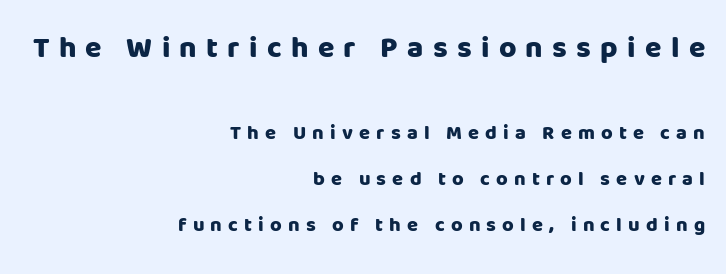
{"serif": "no", "italic": "no", "bold": "yes", "weight": "heavy", "width": "normal", "stroke_contrast": "low", "x_height": "large", "monospaced": "no", "underline": "no", "align": "right", "line_spacing": "loose", "line_spacing_ratio": 2.32, "letter_spacing": "wide", "letter_spacing_em": 0.31, "larger_block": "first", "size_ratio": 1.5, "glyph_px": 30}
